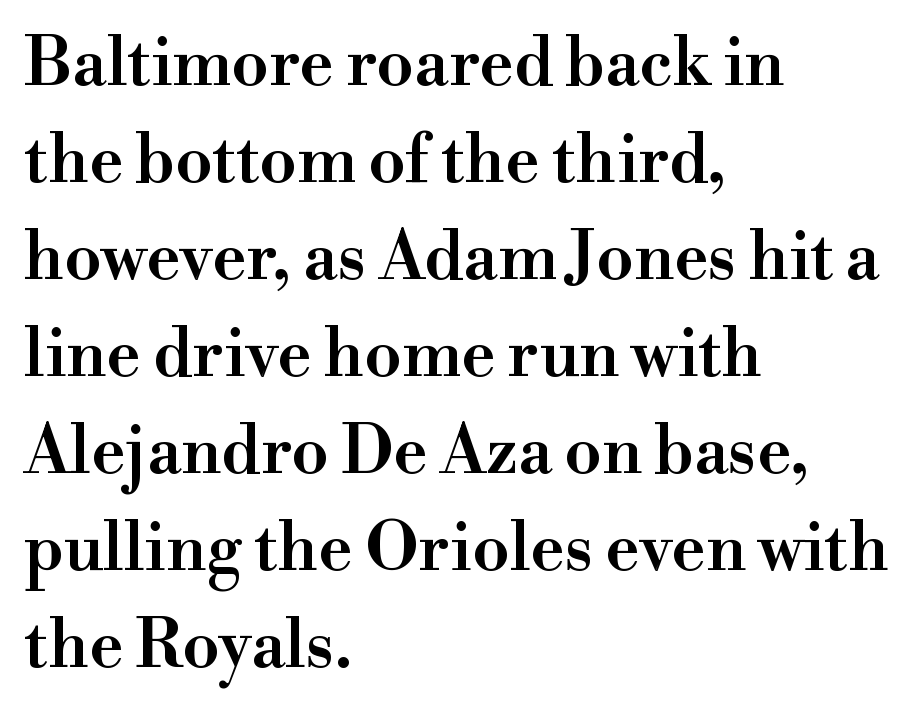
Posture: upright roman. A bit beefed up — I'd call it semibold rather than bold. Compared with a centered layout, this one pins lines to the left instead. Has an underline been added? It has not. Line spacing here is normal. Note the varied advance widths — an 'i' is clearly narrower than an 'm'.
